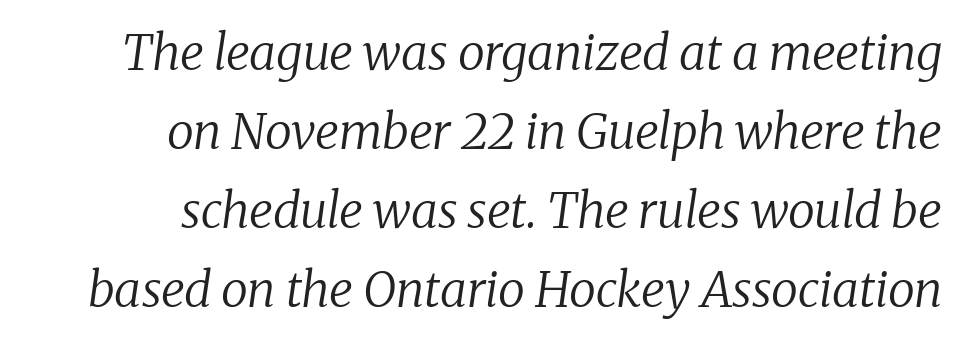
The space directly below the letters is spotless. Ink coverage per letter is moderate at most. These lines keep a tight, regular rhythm from letter to letter. It's the slanting kind of type.
